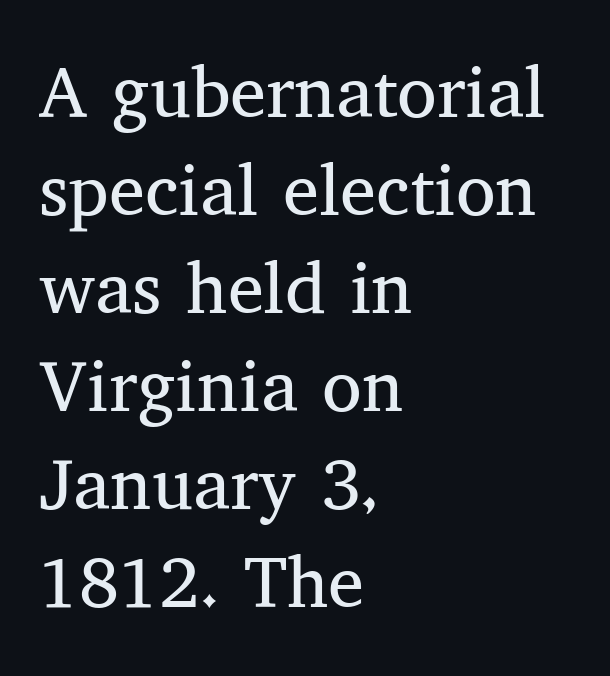
The rows are spaced the way most documents space them. Is there any slant? The stems are plumb. Horizontal alignment here is leftward, the default for most running prose. Compared with typical body copy, the letter spacing here is the same. The foot of each line stays bare and open.
